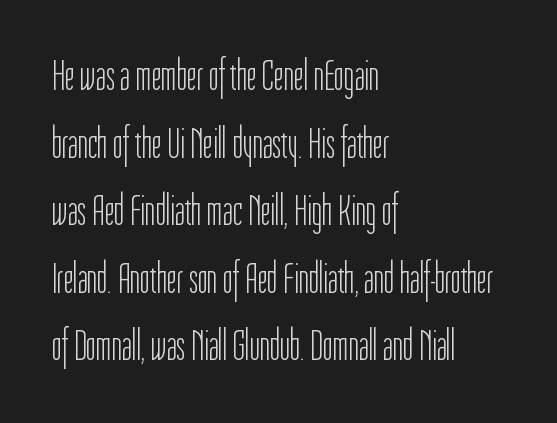
Q: Is the text bold? A: No.
Q: Is the text italic (slanted)? A: No, it is upright.
Q: Is the typeface a serif or a sans-serif typeface? A: Sans-serif.
Q: Is the text underlined? A: No.
Q: How is the paragraph aligned? A: Left-aligned.
Q: Is the spacing between letters normal or unusually wide? A: Normal.
Q: Is the spacing between lines tight, normal or loose? A: Normal.
Q: Width (condensed, normal, or wide)? A: Condensed.
Q: Stroke contrast? A: Low.
Q: x-height? A: Medium.
Q: Monospaced? A: No.
